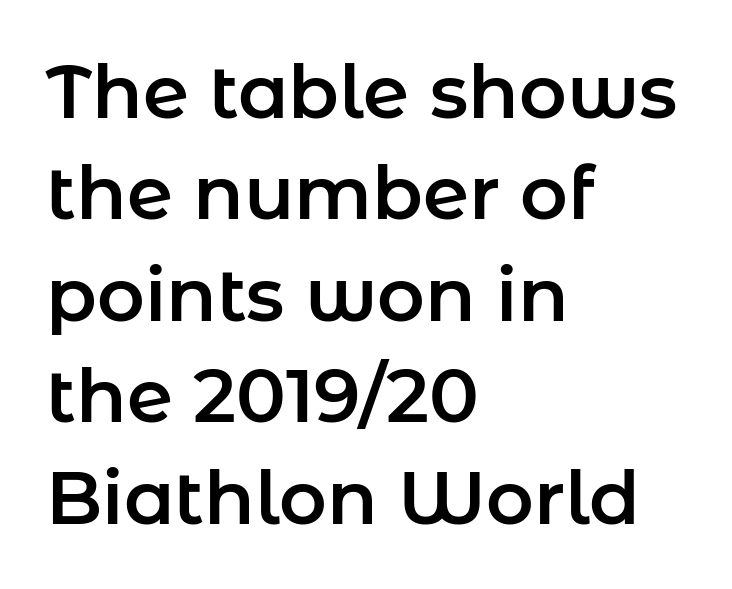
Q: Is the text italic (slanted)? A: No, it is upright.
Q: Is the typeface a serif or a sans-serif typeface? A: Sans-serif.
Q: Is the text underlined? A: No.
Q: How is the paragraph aligned? A: Left-aligned.
Q: Is the spacing between letters normal or unusually wide? A: Normal.
Q: Is the spacing between lines tight, normal or loose? A: Normal.
Q: Width (condensed, normal, or wide)? A: Normal.
Q: Stroke contrast? A: Low.
Q: x-height? A: Medium.
Q: Monospaced? A: No.
